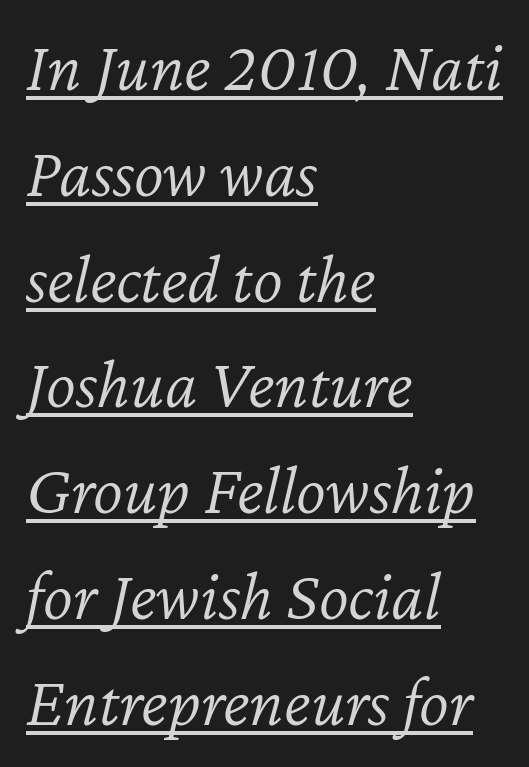
{"italic": "yes", "lean": "right", "slant_degrees": 12, "bold": "no", "weight": "light", "width": "normal", "stroke_contrast": "low", "x_height": "medium", "monospaced": "no", "underline": "yes", "align": "left", "line_spacing": "normal", "line_spacing_ratio": 1.49, "letter_spacing": "normal", "letter_spacing_em": 0.0, "glyph_px": 71}
